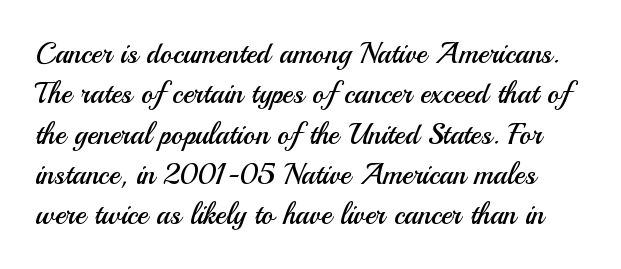
The designer left line spacing at the default. Caption: face not bold, strokes unweighted. Do the characters align in a grid? No, the font is proportional. A sans-serif font was chosen for this passage. The letterforms sit shoulder to shoulder at normal distance.
